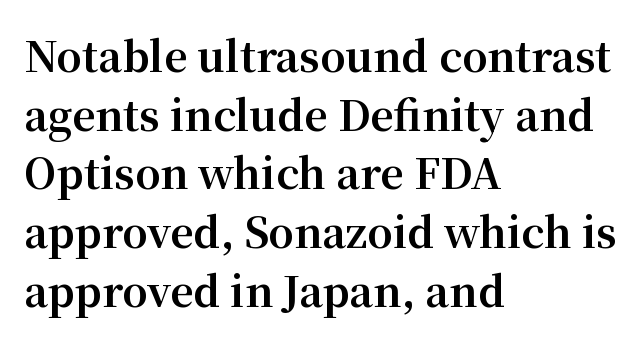
Q: Is the text bold? A: Yes.
Q: Is the text italic (slanted)? A: No, it is upright.
Q: Is the typeface a serif or a sans-serif typeface? A: Serif.
Q: Is the text underlined? A: No.
Q: How is the paragraph aligned? A: Left-aligned.
Q: Is the spacing between letters normal or unusually wide? A: Normal.
Q: Is the spacing between lines tight, normal or loose? A: Normal.
Q: Width (condensed, normal, or wide)? A: Normal.
Q: Stroke contrast? A: Medium.
Q: x-height? A: Medium.
Q: Monospaced? A: No.
